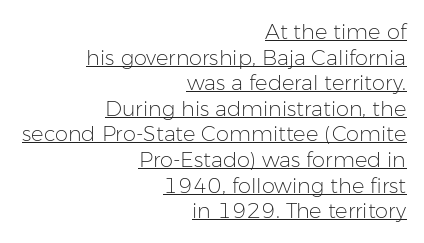
The image shows 21 px text type, upright; set right-aligned, line spacing 1.22x, normal letter spacing, underlined.
